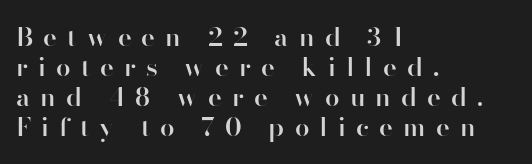
Leftover space on each line is placed entirely after the last word. The glyphs are unaccompanied by any horizontal stroke below them. The face used here is rendered with a markedly widened letterfit. The letters stand upright; this is a roman face. Every letter is mildly thick-stroked: semibold rather than bold.
